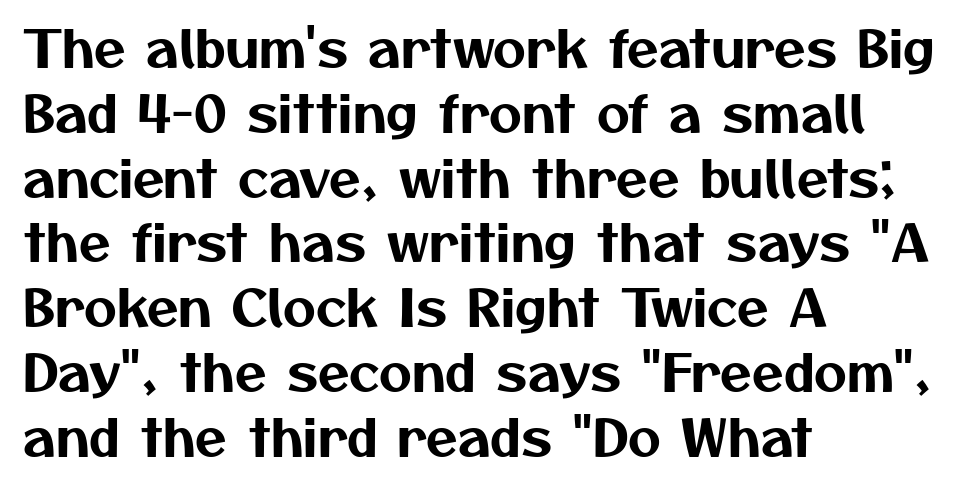
{"serif": "no", "width": "normal", "stroke_contrast": "medium", "x_height": "medium", "monospaced": "no", "underline": "no", "align": "left", "line_spacing": "normal", "line_spacing_ratio": 1.27, "letter_spacing": "normal", "letter_spacing_em": 0.0, "glyph_px": 51}
